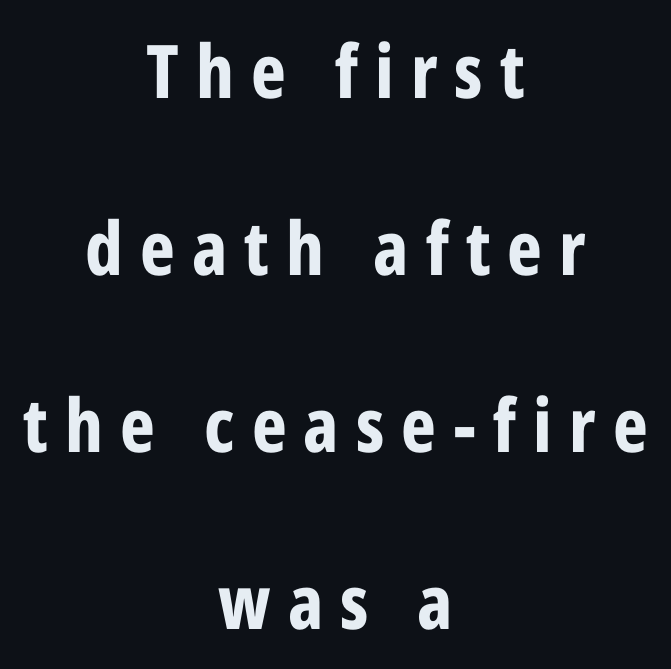
The image shows 74 px bold, condensed sans-serif type, upright; set centered, loose line spacing (2.39x), unusually wide letter spacing (+0.23 em), not underlined; low stroke contrast and a medium x-height.
